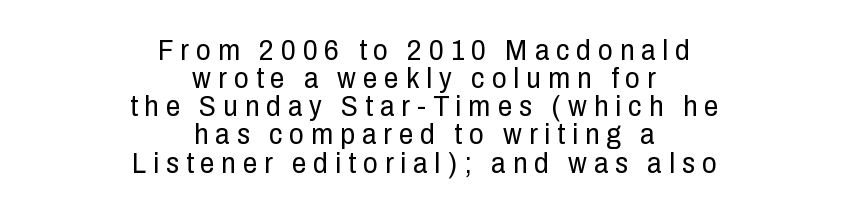
Q: Is the text bold? A: No.
Q: Is the text italic (slanted)? A: No, it is upright.
Q: Is the typeface a serif or a sans-serif typeface? A: Sans-serif.
Q: Is the text underlined? A: No.
Q: How is the paragraph aligned? A: Centered.
Q: Is the spacing between letters normal or unusually wide? A: Unusually wide.
Q: Is the spacing between lines tight, normal or loose? A: Tight.
Q: Width (condensed, normal, or wide)? A: Condensed.
Q: Stroke contrast? A: Low.
Q: x-height? A: Medium.
Q: Monospaced? A: No.
